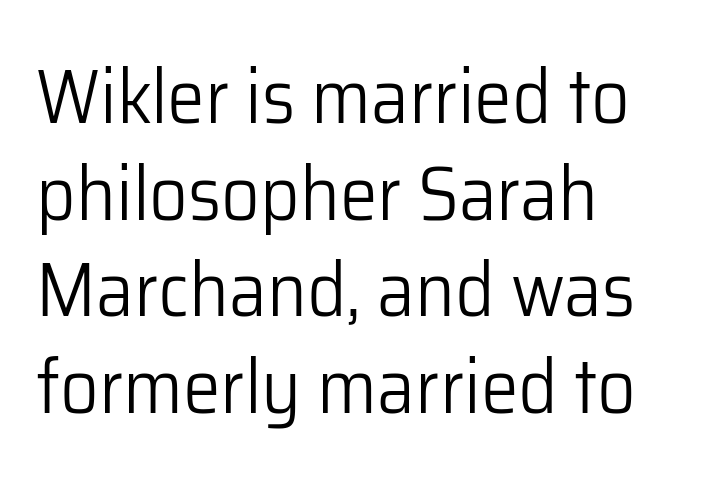
{"serif": "no", "italic": "no", "bold": "no", "weight": "light", "width": "normal", "stroke_contrast": "low", "x_height": "medium", "monospaced": "no", "underline": "no", "align": "left", "line_spacing": "normal", "line_spacing_ratio": 1.27, "letter_spacing": "normal", "letter_spacing_em": 0.0, "glyph_px": 76}
